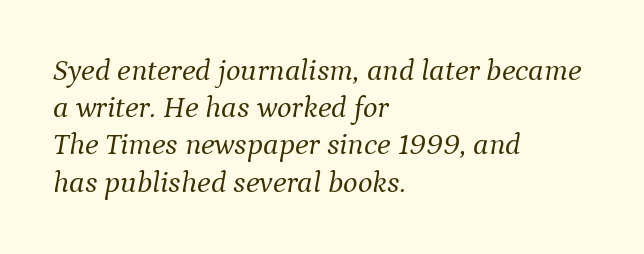
Q: Is the text bold? A: No.
Q: Is the text italic (slanted)? A: Yes, it leans right by about 9 degrees.
Q: Is the typeface a serif or a sans-serif typeface? A: Serif.
Q: Is the text underlined? A: No.
Q: How is the paragraph aligned? A: Left-aligned.
Q: Is the spacing between letters normal or unusually wide? A: Normal.
Q: Width (condensed, normal, or wide)? A: Normal.
Q: Stroke contrast? A: Medium.
Q: x-height? A: Medium.
Q: Monospaced? A: No.
